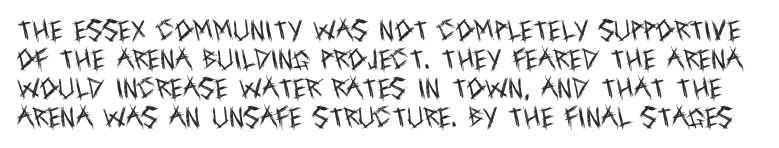
{"italic": "no", "bold": "no", "underline": "no", "line_spacing": "normal", "line_spacing_ratio": 1.26, "letter_spacing": "normal", "letter_spacing_em": 0.0, "glyph_px": 23}
